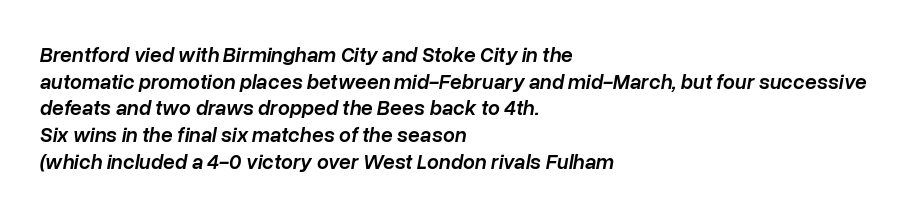
Is the letter spacing exaggerated? No — it looks like the ordinary default. The passage is arranged the way most books set body copy — flush left. Vertical spacing — default. The letters are semibold — heavier than regular but short of a full bold.
